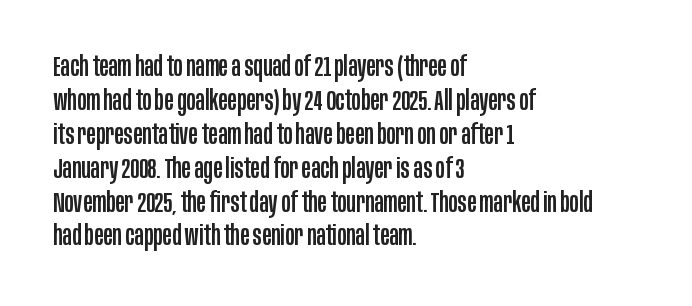
The image shows 28 px condensed sans-serif type, upright; set left-aligned, line spacing 1.21x, normal letter spacing, not underlined; low stroke contrast and a large x-height.
